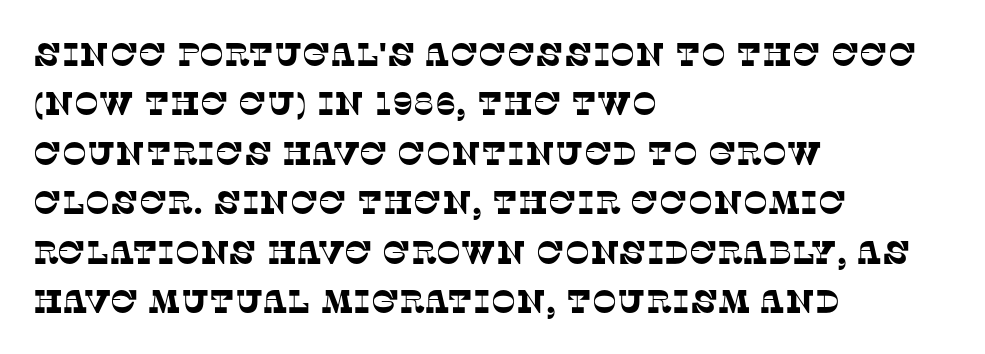
Q: Is the typeface a serif or a sans-serif typeface? A: Serif.
Q: Is the text underlined? A: No.
Q: How is the paragraph aligned? A: Left-aligned.
Q: Is the spacing between letters normal or unusually wide? A: Normal.
Q: Is the spacing between lines tight, normal or loose? A: Normal.
Q: Width (condensed, normal, or wide)? A: Normal.
Q: Stroke contrast? A: Low.
Q: x-height? A: Large.
Q: Monospaced? A: No.
